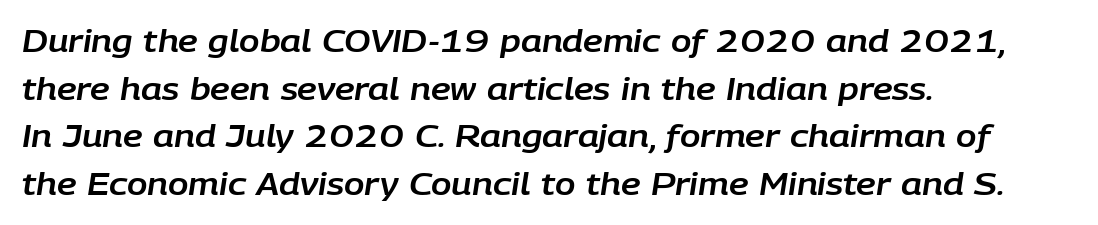
Spacing verdict: proportional, widths tailored to each character. You can tell it's italic because the verticals aren't actually vertical. Does the copy run flush right? No — it runs flush left. Here the glyphs are tracked normally, forming tight word shapes.
